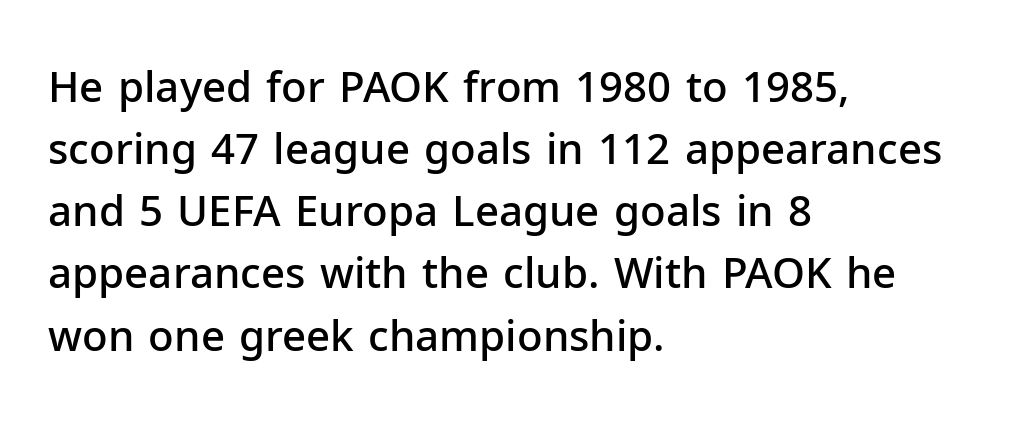
Q: Is the text bold? A: Semi-bold.
Q: Is the text italic (slanted)? A: No, it is upright.
Q: Is the typeface a serif or a sans-serif typeface? A: Sans-serif.
Q: Is the text underlined? A: No.
Q: How is the paragraph aligned? A: Left-aligned.
Q: Is the spacing between letters normal or unusually wide? A: Normal.
Q: Is the spacing between lines tight, normal or loose? A: Normal.
Q: Width (condensed, normal, or wide)? A: Normal.
Q: Stroke contrast? A: Low.
Q: x-height? A: Medium.
Q: Monospaced? A: No.
